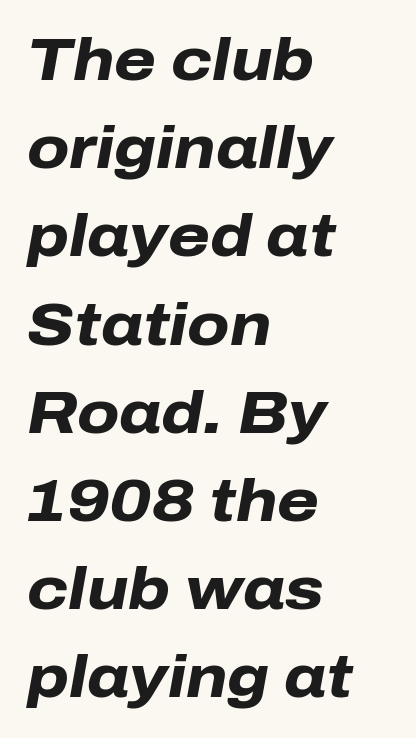
The image shows 60 px heavy type, italic (leaning right); set left-aligned, normal line spacing (1.47x), normal letter spacing, not underlined; low stroke contrast and a medium x-height.
